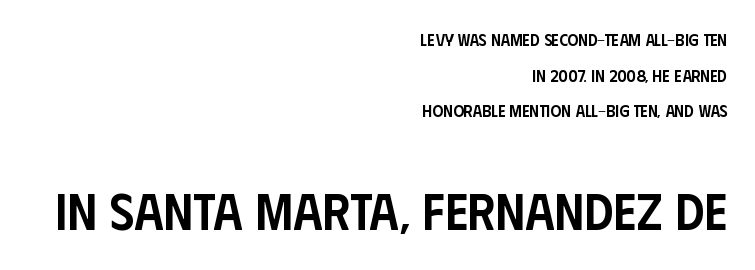
Q: Is the text bold? A: Semi-bold.
Q: Is the text italic (slanted)? A: No, it is upright.
Q: Is the typeface a serif or a sans-serif typeface? A: Sans-serif.
Q: Is the text underlined? A: No.
Q: How is the paragraph aligned? A: Right-aligned.
Q: Is the spacing between letters normal or unusually wide? A: Normal.
Q: Is the spacing between lines tight, normal or loose? A: Loose.
Q: Which block of text is set in a larger size, the first (top) or the second (bottom)? A: The second (bottom) one.
Q: Width (condensed, normal, or wide)? A: Condensed.
Q: Stroke contrast? A: Low.
Q: x-height? A: Large.
Q: Monospaced? A: No.
